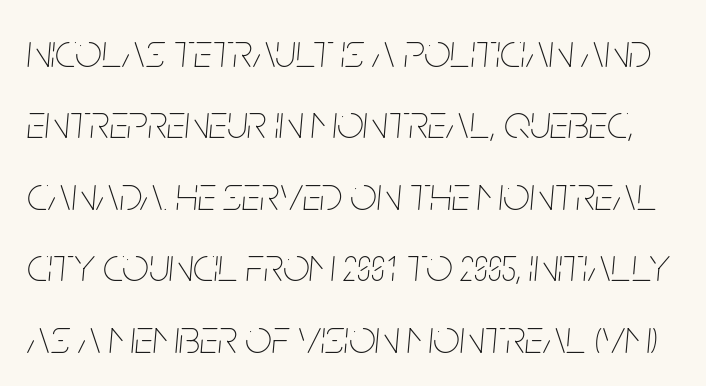
{"italic": "yes", "lean": "right", "slant_degrees": 5, "bold": "no", "weight": "thin", "width": "condensed", "stroke_contrast": "low", "x_height": "large", "monospaced": "no", "underline": "no", "line_spacing": "normal", "line_spacing_ratio": 1.52, "letter_spacing": "normal", "letter_spacing_em": 0.0, "glyph_px": 47}
